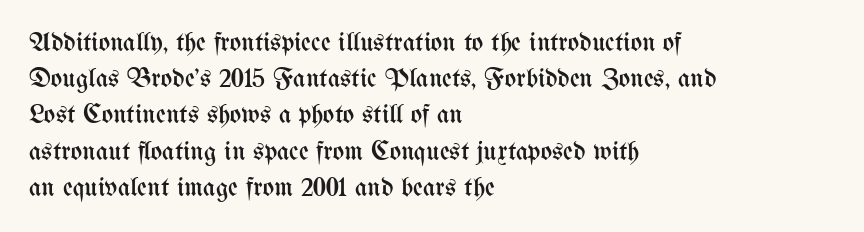
The strokes carry an ordinary text weight at most. Teacher's note: observe the even left margin — that is flush-left alignment. The lines sit at an ordinary, default distance from one another. Does extra space separate the letters? No, they use regular spacing. Posture: vertical. The specimen omits any rule beneath the text block's lines.
